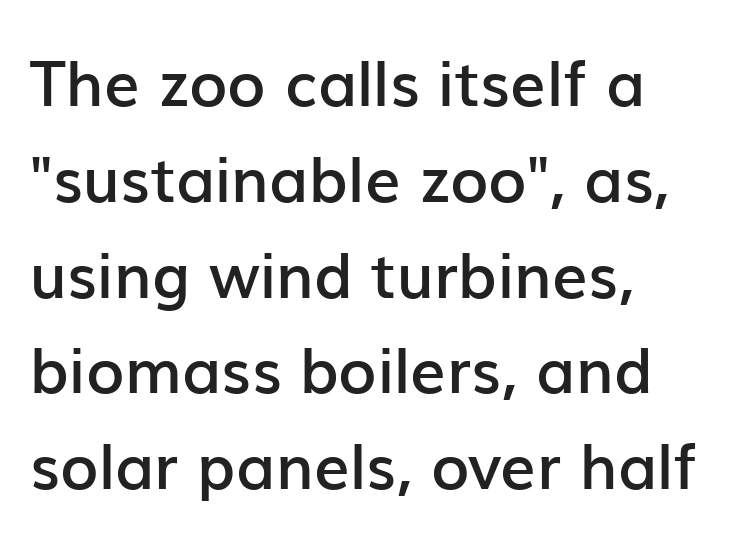
Q: Is the text bold? A: Semi-bold.
Q: Is the text italic (slanted)? A: No, it is upright.
Q: Is the typeface a serif or a sans-serif typeface? A: Sans-serif.
Q: Is the text underlined? A: No.
Q: How is the paragraph aligned? A: Left-aligned.
Q: Is the spacing between letters normal or unusually wide? A: Normal.
Q: Is the spacing between lines tight, normal or loose? A: Normal.
Q: Width (condensed, normal, or wide)? A: Normal.
Q: Stroke contrast? A: Low.
Q: x-height? A: Medium.
Q: Monospaced? A: No.
